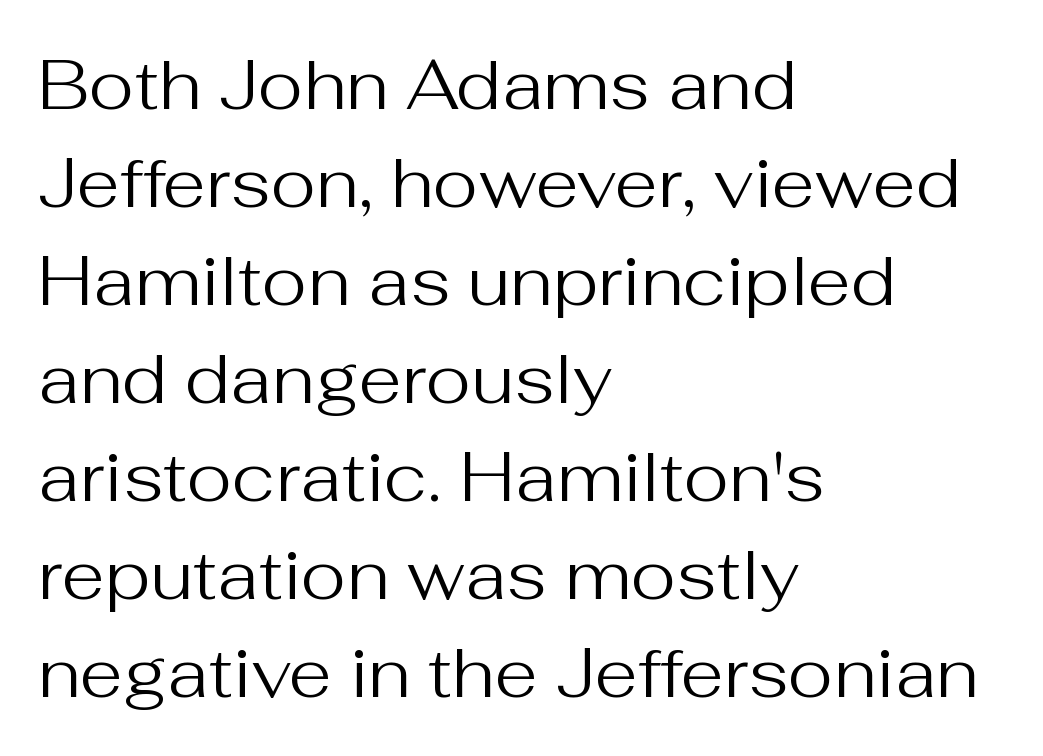
{"serif": "no", "italic": "no", "bold": "no", "weight": "regular", "width": "normal", "stroke_contrast": "medium", "x_height": "medium", "monospaced": "no", "underline": "no", "align": "left", "line_spacing": "normal", "line_spacing_ratio": 1.4, "letter_spacing": "normal", "letter_spacing_em": 0.0, "glyph_px": 70}
